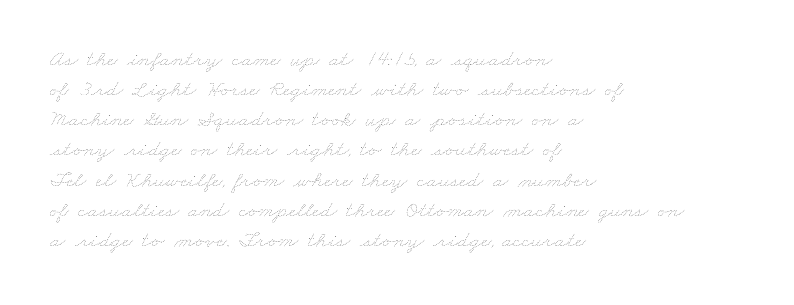
The gaps between neighbouring characters are ordinary and unremarkable. Left-aligned paragraph, ragged on the right. Weight: in the light-to-regular range. Honestly, there is no underline to notice here at all. These lines sit exactly where default settings would place them.
